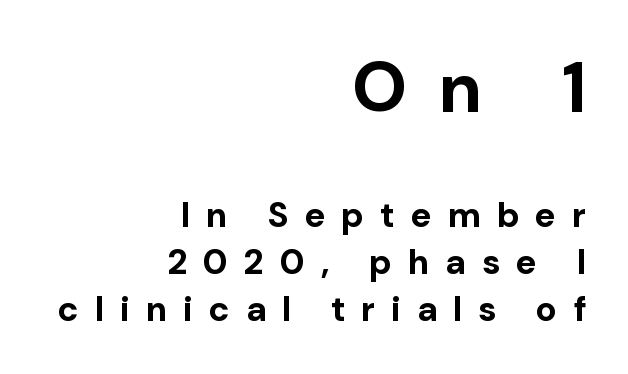
{"serif": "no", "italic": "no", "bold": "yes", "weight": "bold", "width": "normal", "stroke_contrast": "low", "x_height": "medium", "monospaced": "no", "underline": "no", "align": "right", "line_spacing": "normal", "line_spacing_ratio": 1.34, "letter_spacing": "wide", "letter_spacing_em": 0.46, "larger_block": "first", "size_ratio": 2.0, "glyph_px": 70}
